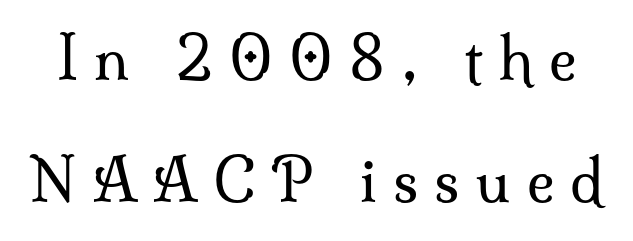
{"serif": "yes", "italic": "no", "bold": "no", "weight": "regular", "width": "normal", "stroke_contrast": "medium", "x_height": "small", "monospaced": "no", "underline": "no", "line_spacing": "loose", "line_spacing_ratio": 2.11, "letter_spacing": "wide", "letter_spacing_em": 0.28, "glyph_px": 58}
